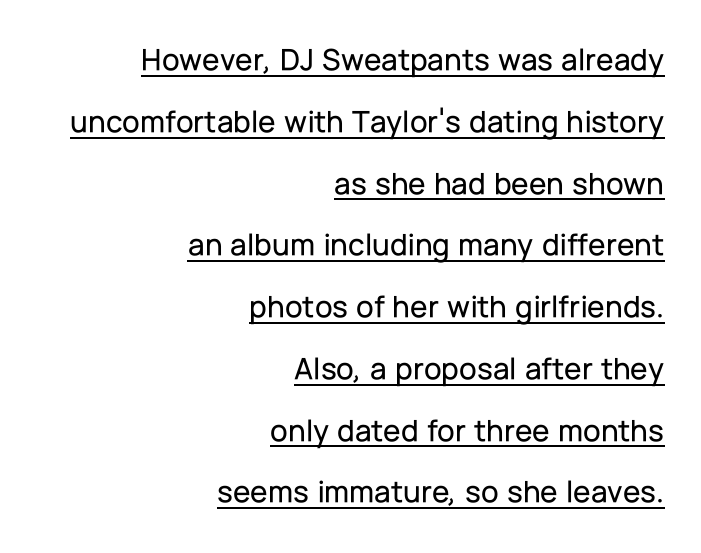
The image shows 32 px sans-serif type, upright; set right-aligned, loose line spacing (1.93x), normal letter spacing, underlined; low stroke contrast and a medium x-height.
